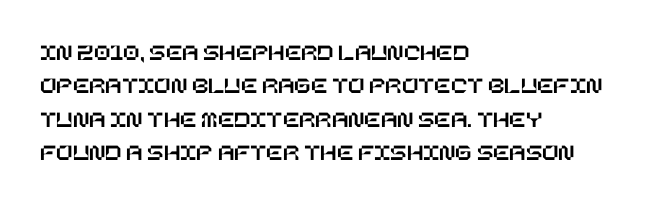
Q: Is the text italic (slanted)? A: No, it is upright.
Q: Is the text underlined? A: No.
Q: How is the paragraph aligned? A: Left-aligned.
Q: Is the spacing between letters normal or unusually wide? A: Normal.
Q: Is the spacing between lines tight, normal or loose? A: Normal.
